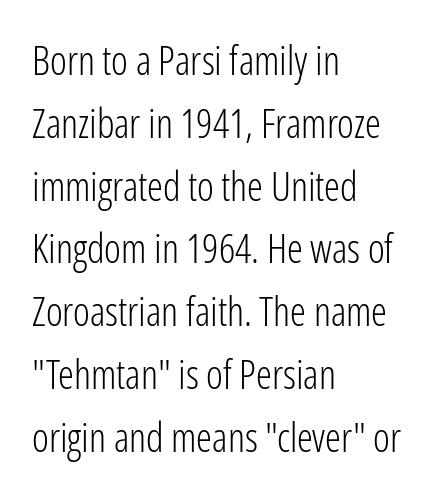
The image shows 40 px light, condensed sans-serif type, upright; set left-aligned, normal line spacing (1.57x), normal letter spacing, not underlined; low stroke contrast and a medium x-height.
